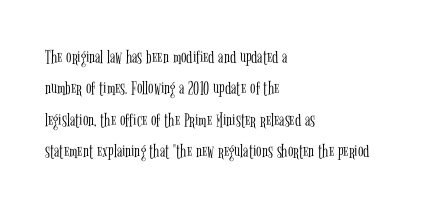
{"italic": "no", "bold": "no", "underline": "no", "align": "left", "line_spacing": "normal", "line_spacing_ratio": 1.57, "letter_spacing": "normal", "letter_spacing_em": 0.0, "glyph_px": 20}
